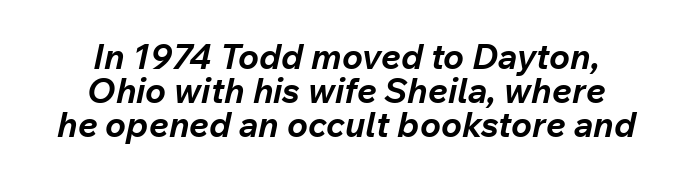
{"italic": "yes", "lean": "right", "slant_degrees": 12, "bold": "yes", "weight": "bold", "width": "normal", "stroke_contrast": "low", "x_height": "medium", "monospaced": "no", "underline": "no", "align": "center", "line_spacing": "tight", "line_spacing_ratio": 0.97, "letter_spacing": "normal", "letter_spacing_em": 0.0, "glyph_px": 35}
